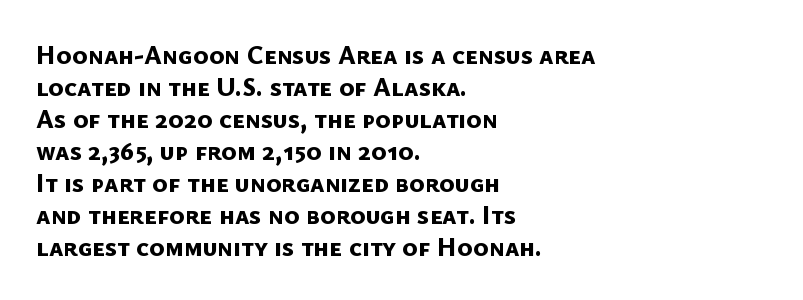
The space beneath each line is pristine and unruled. The compositor pushed each line to the left boundary. No extra tracking has been applied to these lines. Heavy, bold letterforms.
